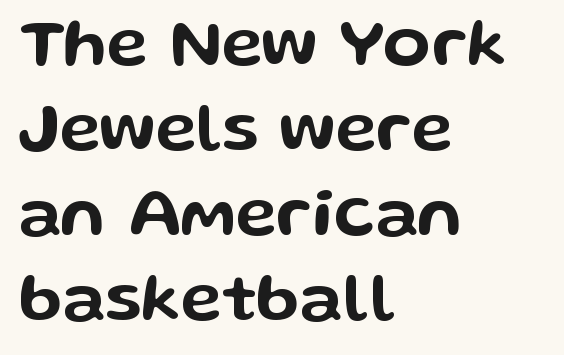
Q: Is the text italic (slanted)? A: No, it is upright.
Q: Is the typeface a serif or a sans-serif typeface? A: Sans-serif.
Q: Is the text underlined? A: No.
Q: How is the paragraph aligned? A: Left-aligned.
Q: Is the spacing between letters normal or unusually wide? A: Normal.
Q: Width (condensed, normal, or wide)? A: Wide.
Q: Stroke contrast? A: Low.
Q: x-height? A: Medium.
Q: Monospaced? A: No.
